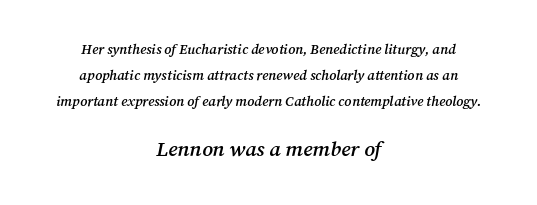
The image shows 21 px text type, italic (leaning right); set centered, line spacing 1.86x, normal letter spacing, not underlined; the second (bottom) block is 1.5x larger.
